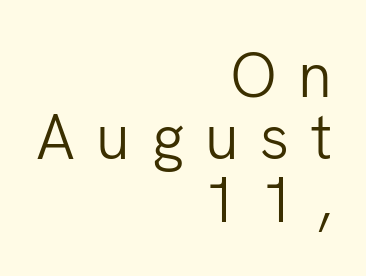
Q: Is the text bold? A: No.
Q: Is the text italic (slanted)? A: No, it is upright.
Q: Is the typeface a serif or a sans-serif typeface? A: Sans-serif.
Q: Is the text underlined? A: No.
Q: How is the paragraph aligned? A: Right-aligned.
Q: Is the spacing between letters normal or unusually wide? A: Unusually wide.
Q: Is the spacing between lines tight, normal or loose? A: Tight.
Q: Width (condensed, normal, or wide)? A: Normal.
Q: Stroke contrast? A: Low.
Q: x-height? A: Medium.
Q: Monospaced? A: No.
